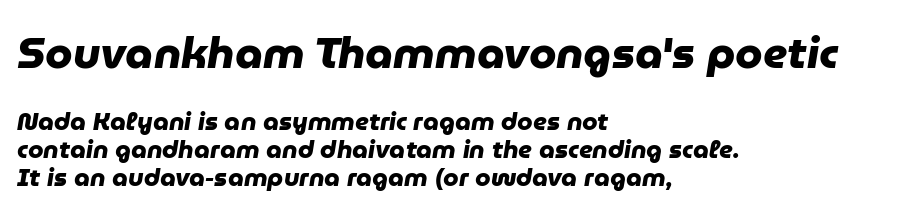
Q: Is the text bold? A: Yes.
Q: Is the typeface a serif or a sans-serif typeface? A: Sans-serif.
Q: Is the text underlined? A: No.
Q: How is the paragraph aligned? A: Left-aligned.
Q: Is the spacing between letters normal or unusually wide? A: Normal.
Q: Is the spacing between lines tight, normal or loose? A: Tight.
Q: Which block of text is set in a larger size, the first (top) or the second (bottom)? A: The first (top) one.
Q: Width (condensed, normal, or wide)? A: Normal.
Q: Stroke contrast? A: Low.
Q: x-height? A: Medium.
Q: Monospaced? A: No.
